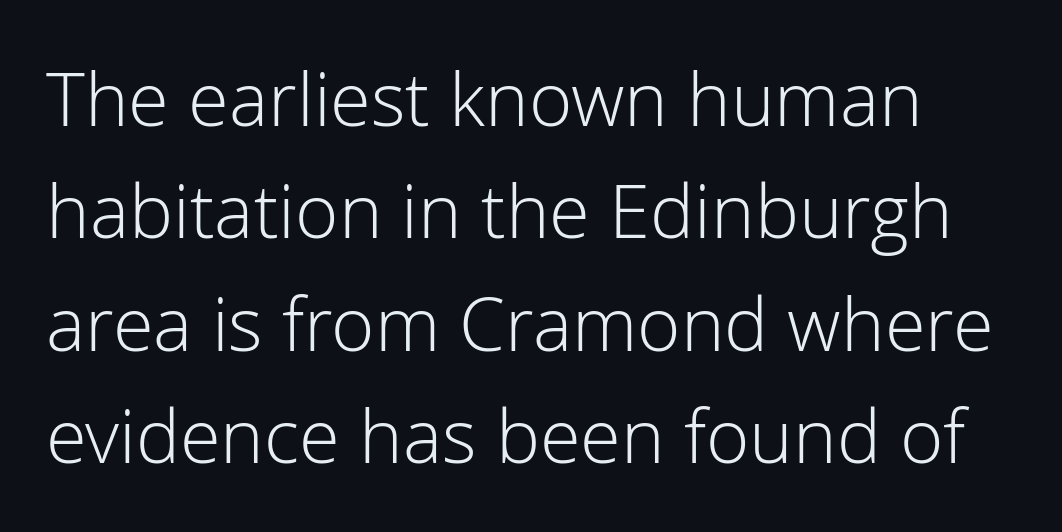
Q: Is the text bold? A: No.
Q: Is the text italic (slanted)? A: No, it is upright.
Q: Is the typeface a serif or a sans-serif typeface? A: Sans-serif.
Q: Is the text underlined? A: No.
Q: Is the spacing between letters normal or unusually wide? A: Normal.
Q: Is the spacing between lines tight, normal or loose? A: Normal.
Q: Width (condensed, normal, or wide)? A: Normal.
Q: Stroke contrast? A: Low.
Q: x-height? A: Medium.
Q: Monospaced? A: No.
